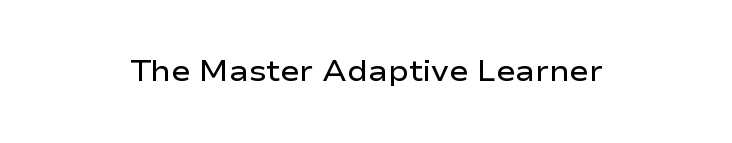
{"serif": "no", "italic": "no", "bold": "semi", "weight": "semibold", "width": "wide", "stroke_contrast": "low", "x_height": "medium", "monospaced": "no", "underline": "no", "letter_spacing": "normal", "letter_spacing_em": 0.0, "glyph_px": 29}
